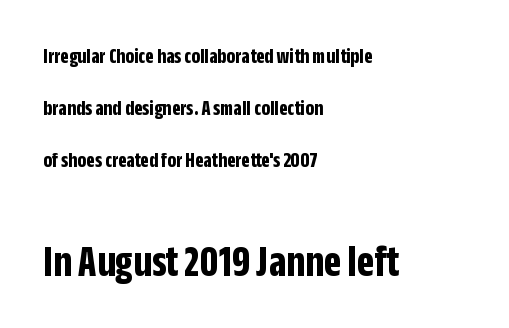
Beneath every word, the page is bare. Does extra space separate the letters? No, they use regular spacing. Layout note: lines flush left. Compared with an ordinary text face, these strokes are far heavier — a full bold. Is the lower block the larger one? Yes — the lower block carries the bigger type.
